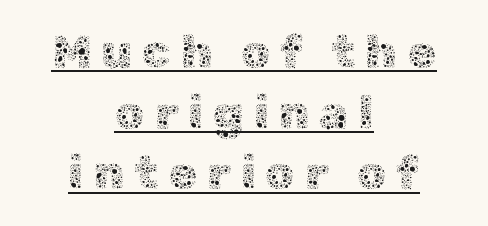
Caption: lettering with a line underneath. It's the straight-up-and-down kind of type. The rag falls on both sides of this text block equally. This reads as an unemphasized weight, regular at the heaviest. Think of a printed novel: that variable character pitch is what you see here. Normally led — the rows are evenly, conventionally spaced.
